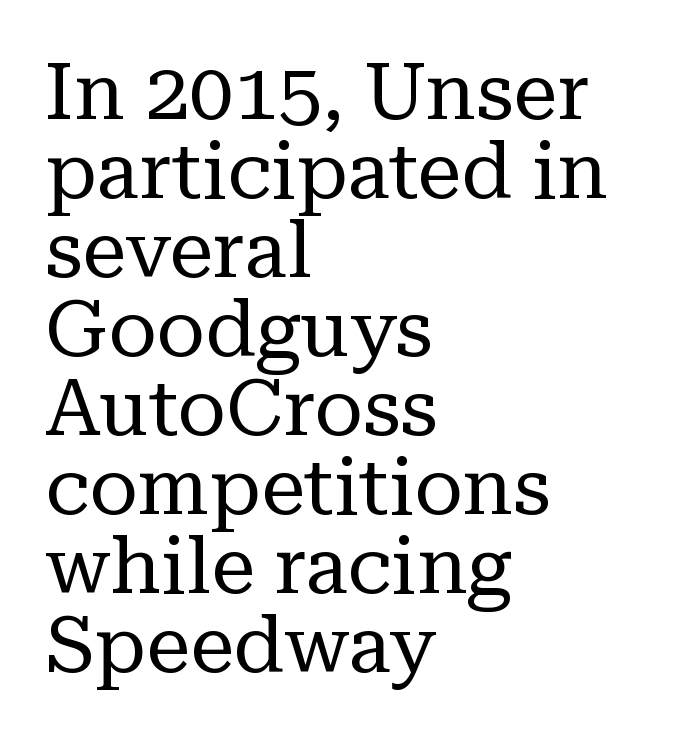
{"serif": "yes", "italic": "no", "bold": "no", "weight": "regular", "width": "normal", "stroke_contrast": "low", "x_height": "medium", "monospaced": "no", "underline": "no", "align": "left", "line_spacing": "tight", "line_spacing_ratio": 1.0, "letter_spacing": "normal", "letter_spacing_em": 0.0, "glyph_px": 79}
